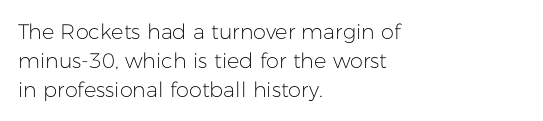
Each new line begins a customary step beneath the previous one. Stems here are at most as thick as an everyday book face. Words appear dense and cohesive because spacing is normal. Descenders hang freely into open space. The axis of the letterforms is exactly vertical.
